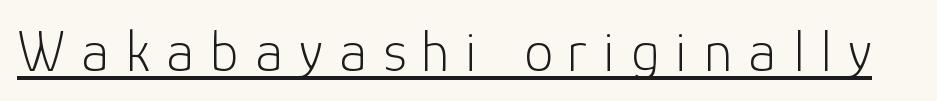
What stands out about the letter spacing? Its width — letters are far apart. Ascenders rise straight up at ninety degrees. Do the characters align in a grid? No, the font is proportional. Unlike a traditional serif, this face leaves its strokes unadorned. The characters are drawn with everyday or finer stroke widths.
